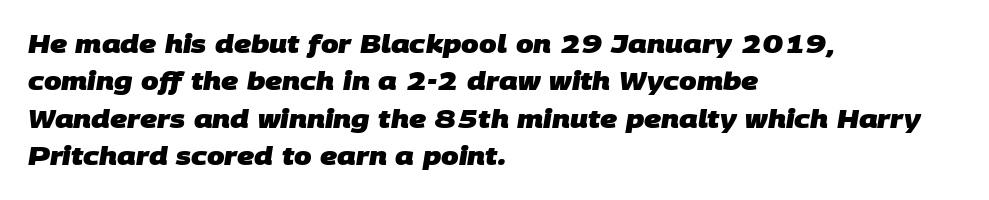
Q: Is the text bold? A: Yes.
Q: Is the text underlined? A: No.
Q: How is the paragraph aligned? A: Left-aligned.
Q: Is the spacing between letters normal or unusually wide? A: Normal.
Q: Is the spacing between lines tight, normal or loose? A: Normal.
